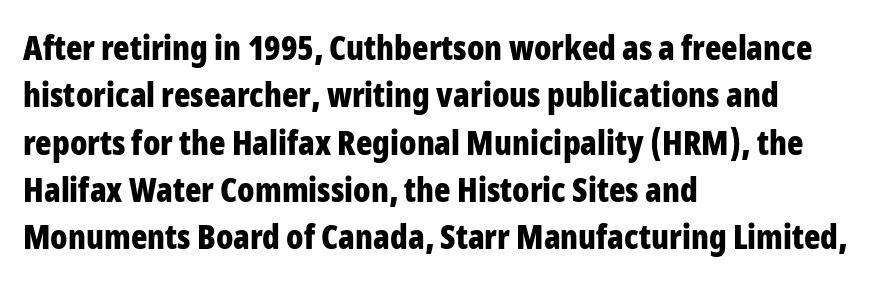
The image shows 34 px bold, condensed sans-serif type, upright; set left-aligned, normal line spacing (1.39x), normal letter spacing, not underlined; low stroke contrast and a medium x-height.
